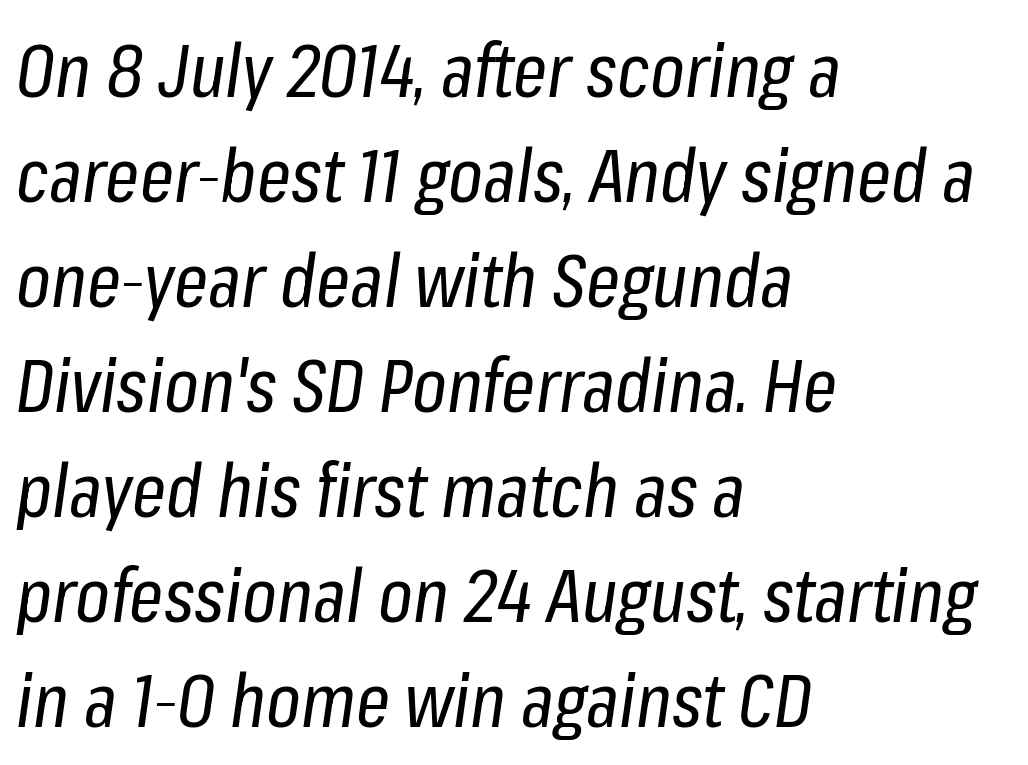
The image shows 75 px regular-weight, condensed type, italic (leaning right); set left-aligned, normal line spacing (1.4x), normal letter spacing, not underlined; low stroke contrast and a medium x-height.
